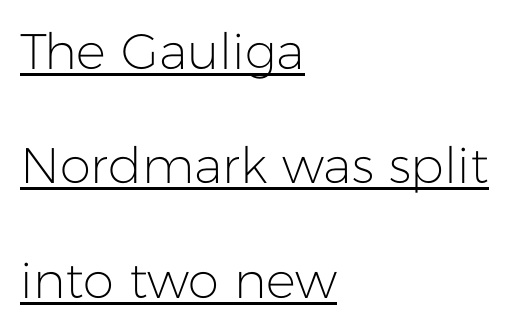
Q: Is the text bold? A: No.
Q: Is the text italic (slanted)? A: No, it is upright.
Q: Is the typeface a serif or a sans-serif typeface? A: Sans-serif.
Q: Is the text underlined? A: Yes.
Q: How is the paragraph aligned? A: Left-aligned.
Q: Is the spacing between letters normal or unusually wide? A: Normal.
Q: Is the spacing between lines tight, normal or loose? A: Loose.
Q: Width (condensed, normal, or wide)? A: Normal.
Q: Stroke contrast? A: Low.
Q: x-height? A: Medium.
Q: Monospaced? A: No.
